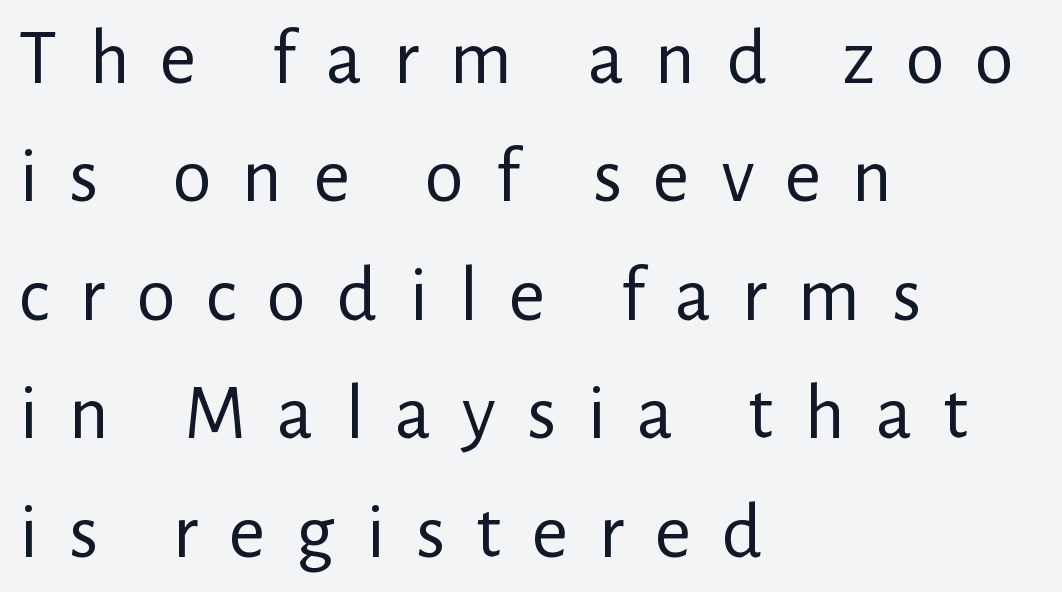
These lines are rendered in a variable-pitch font. Short note: letters widely spaced. Is the block centered? No — it sits flush against the left margin. Descenders hang freely into open space. You can tell from the bare stems that sans-serif type was used. The face looks like a standard text weight, possibly lighter.
